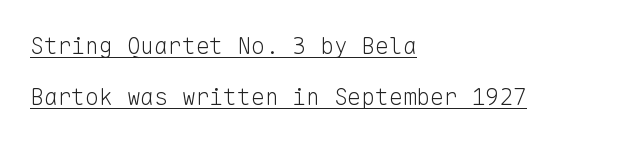
Glance below the letters and you will spot a drawn line. Quick note: interline space is abundant. Heft: none added — not bold. Posture: vertical.
